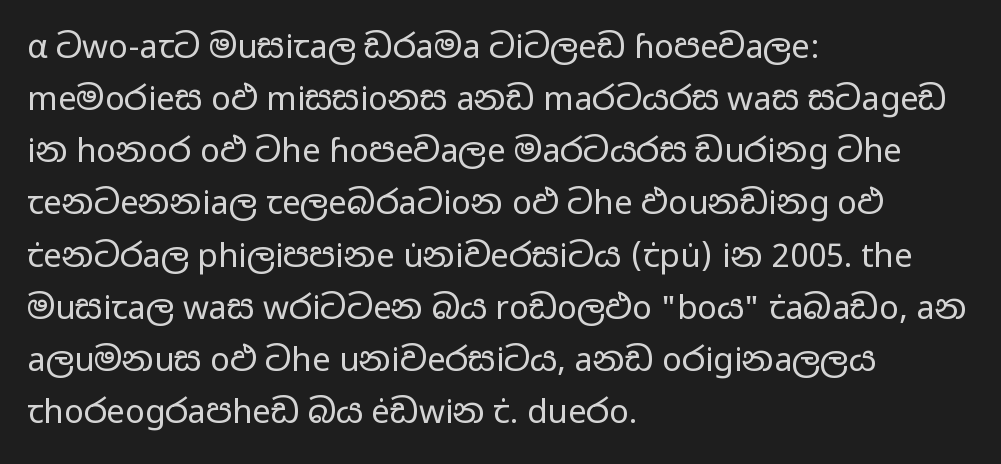
Is there much room between lines? A standard amount, neither cramped nor airy. Designer's note — italics off, roman on. Each letter keeps its own natural width here, so spacing adapts to shape. On a weight scale, this lands at 450 or below. The tracking reads as untouched default to a designer's eye. Typographically, this falls in the sans-serif category.
